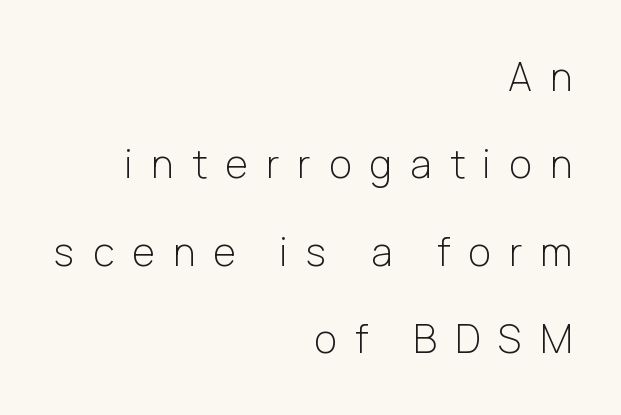
{"serif": "no", "italic": "no", "bold": "no", "weight": "light", "width": "normal", "stroke_contrast": "low", "x_height": "medium", "monospaced": "no", "underline": "no", "align": "right", "line_spacing": "loose", "line_spacing_ratio": 2.24, "letter_spacing": "wide", "letter_spacing_em": 0.47, "glyph_px": 39}
